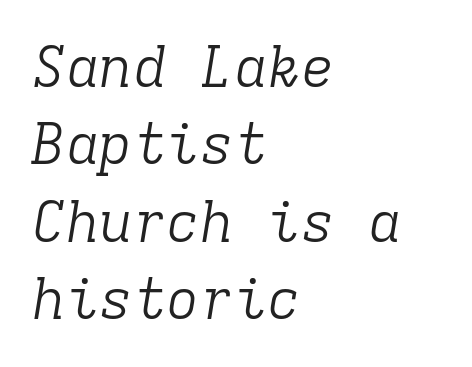
Would a proofreader flag this as italicized? Yes. A normal amount of white space separates one row of letters from the next. The weight would be labelled regular, book, light, or lighter still. Fixed-width glyphs throughout — classic coding-font behaviour. How are the letters spaced? Ordinarily, with no added tracking. Clear beneath every line of the passage.
